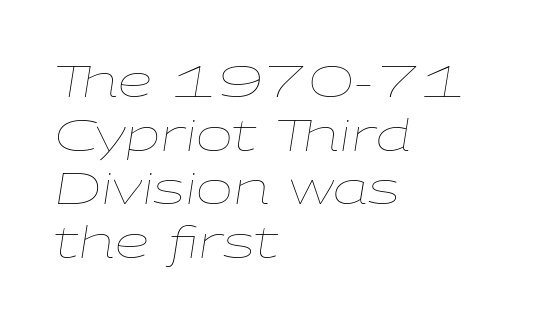
{"italic": "yes", "lean": "right", "slant_degrees": 9, "bold": "no", "weight": "thin", "width": "wide", "stroke_contrast": "low", "x_height": "medium", "monospaced": "no", "underline": "no", "align": "left", "line_spacing_ratio": 1.22, "letter_spacing": "normal", "letter_spacing_em": 0.0, "glyph_px": 44}
